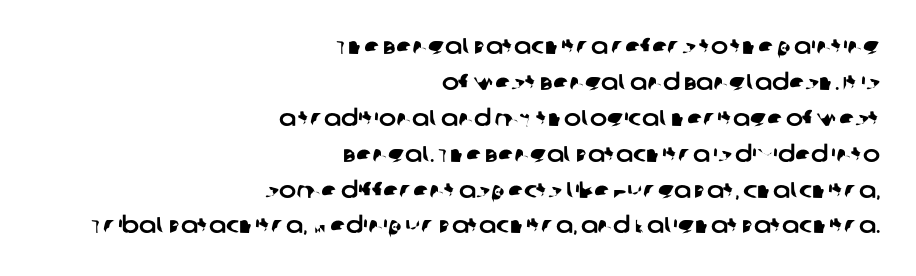
The image shows 23 px text type; set right-aligned, normal line spacing (1.56x), normal letter spacing, not underlined.
